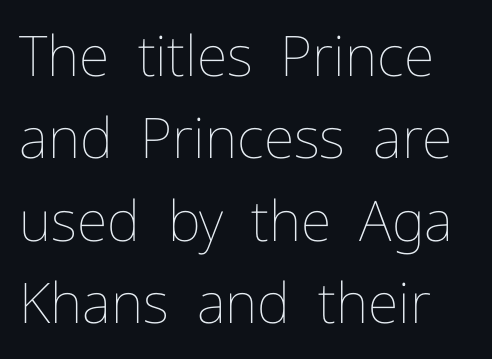
A clean baseline with only descenders dipping below it. Each new line begins a customary step beneath the previous one. The strokes are not fattened; the text isn't bold. Default kerning and tracking; the words read as compact shapes. Posture: straight, roman, zero tilt. Do the characters align in a grid? No, the font is proportional.
